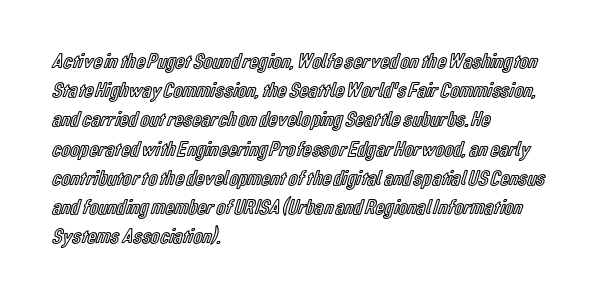
The image shows 21 px text type; set left-aligned, normal line spacing (1.39x), normal letter spacing, not underlined.
